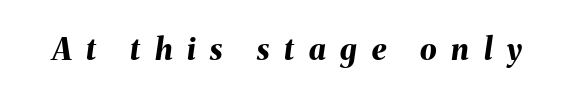
{"italic": "yes", "lean": "right", "slant_degrees": 8, "bold": "yes", "weight": "bold", "width": "normal", "stroke_contrast": "medium", "x_height": "medium", "monospaced": "no", "underline": "no", "letter_spacing": "wide", "letter_spacing_em": 0.49, "glyph_px": 30}
